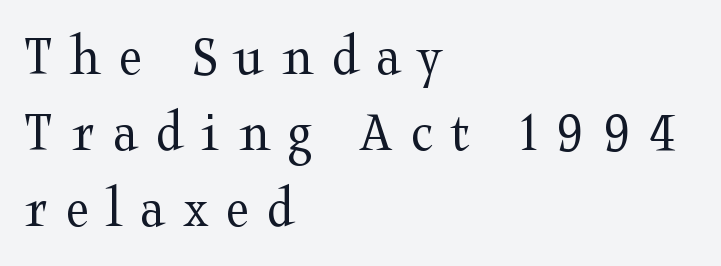
{"serif": "yes", "italic": "no", "bold": "no", "weight": "regular", "width": "wide", "stroke_contrast": "medium", "x_height": "medium", "monospaced": "no", "underline": "no", "align": "left", "line_spacing": "normal", "line_spacing_ratio": 1.31, "letter_spacing": "wide", "letter_spacing_em": 0.31, "glyph_px": 58}
